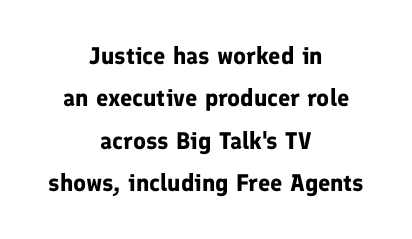
The glyphs are unaccompanied by any horizontal stroke below them. These words are printed bold, with thick strokes throughout. Tall strokes in this sample are plumb rather than angled. The gaps between neighbouring characters are ordinary and unremarkable.
